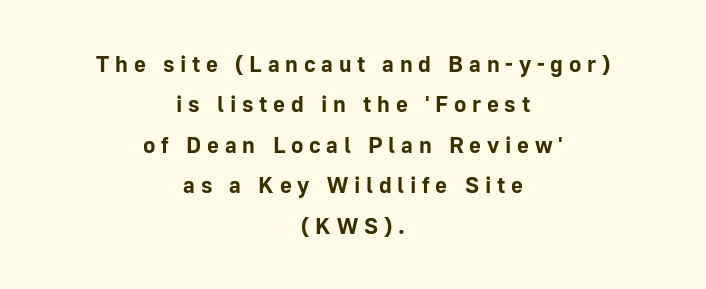
The image shows 23 px bold type, upright; set centered, line spacing 1.76x, unusually wide letter spacing (+0.25 em), not underlined.
